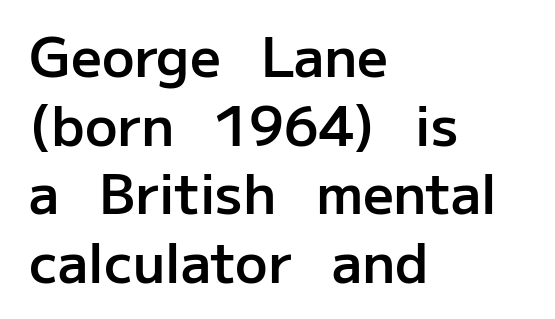
The paragraph shown leans on its left margin. Is this a fixed-width face? No — the glyphs have proportional, varying widths. Baseline-to-baseline distance is the conventional proportion of letter height. Unlike italic type, these characters show no tilt at all. Strokes here are thickened, but only to semibold level.
